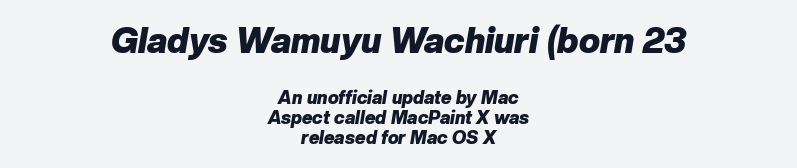
{"italic": "yes", "lean": "right", "slant_degrees": 10, "bold": "yes", "weight": "heavy", "width": "normal", "stroke_contrast": "low", "x_height": "medium", "monospaced": "no", "underline": "no", "align": "center", "line_spacing": "tight", "line_spacing_ratio": 1.11, "letter_spacing": "normal", "letter_spacing_em": 0.0, "larger_block": "first", "size_ratio": 1.94, "glyph_px": 35}
